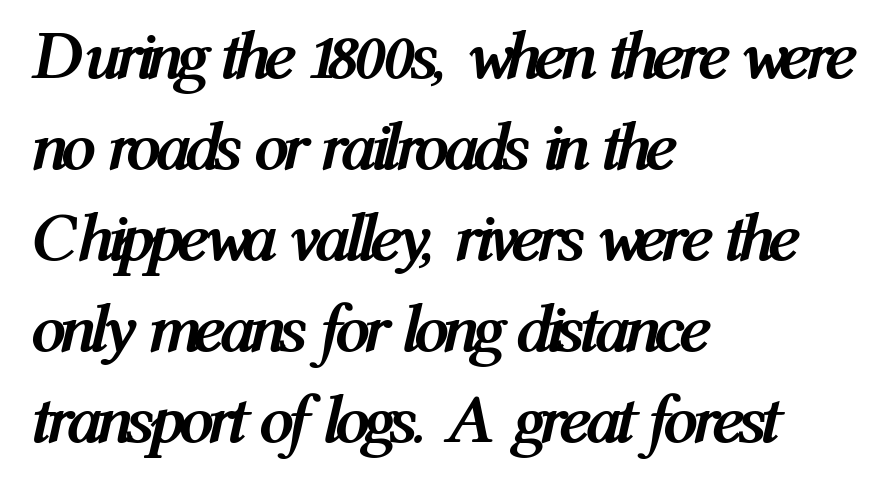
The image shows 69 px semibold, condensed type, italic (leaning right); set left-aligned, normal line spacing (1.32x), normal letter spacing, not underlined; medium stroke contrast and a medium x-height.
